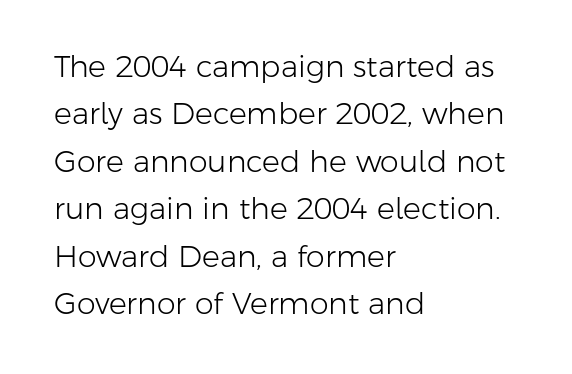
The image shows 30 px light sans-serif type, upright; set left-aligned, normal line spacing (1.58x), normal letter spacing, not underlined; low stroke contrast and a medium x-height.
